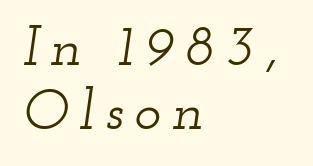
Underlining? Definitely not there. All the whitespace from short lines collects on the right. Looks like regular typesetting: each glyph gets only the width it needs. Style check: oblique. The designer dialed line spacing down below the default.
